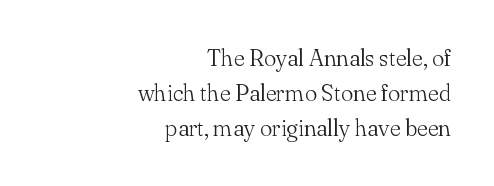
This sample keeps an unexceptional amount of space between lines. These lines were composed using upright roman letters. The font sits on the lighter half of the weight spectrum, regular included. Which margin do the lines hug? The right one — the left edge is uneven.
